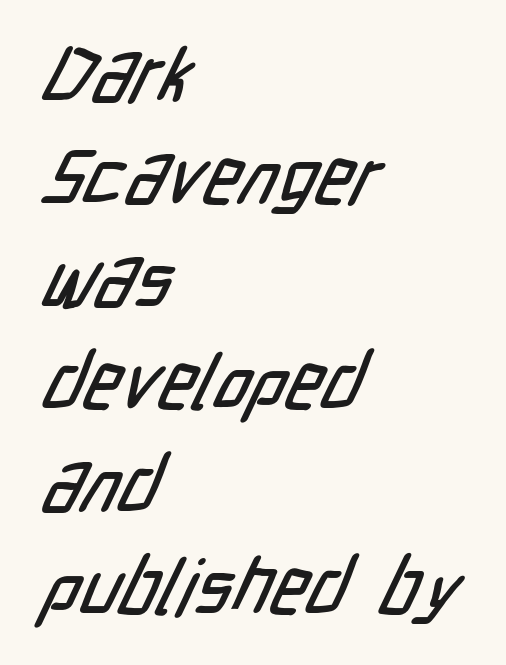
Leftover space on each line is placed entirely after the last word. The line-height multiplier appears to be the usual default. Observe the absence of serifs on each vertical stroke in this sample. Beneath every word, the page is bare. The letters advance in unequal steps, a hallmark of proportional type.
